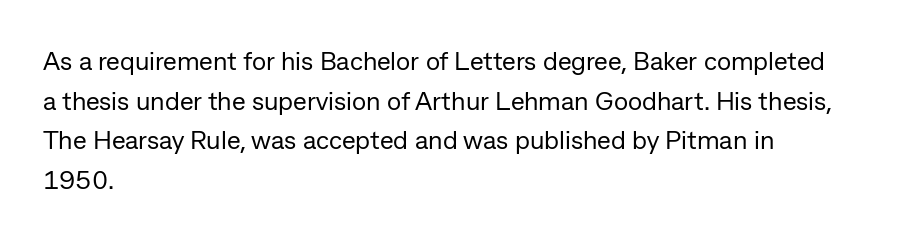
Q: Is the text bold? A: No.
Q: Is the text italic (slanted)? A: No, it is upright.
Q: Is the text underlined? A: No.
Q: How is the paragraph aligned? A: Left-aligned.
Q: Is the spacing between letters normal or unusually wide? A: Normal.
Q: Is the spacing between lines tight, normal or loose? A: Normal.
